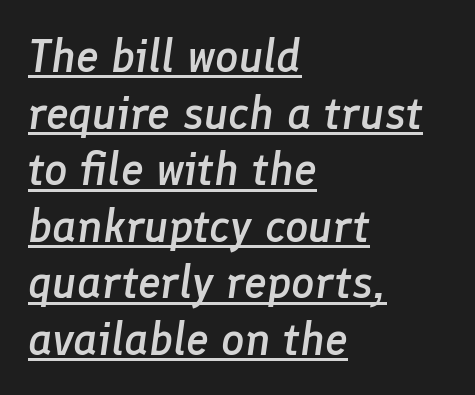
{"italic": "yes", "lean": "right", "slant_degrees": 8, "bold": "semi", "weight": "semibold", "width": "normal", "stroke_contrast": "low", "x_height": "medium", "monospaced": "no", "underline": "yes", "align": "left", "line_spacing_ratio": 1.23, "letter_spacing": "normal", "letter_spacing_em": 0.0, "glyph_px": 46}
